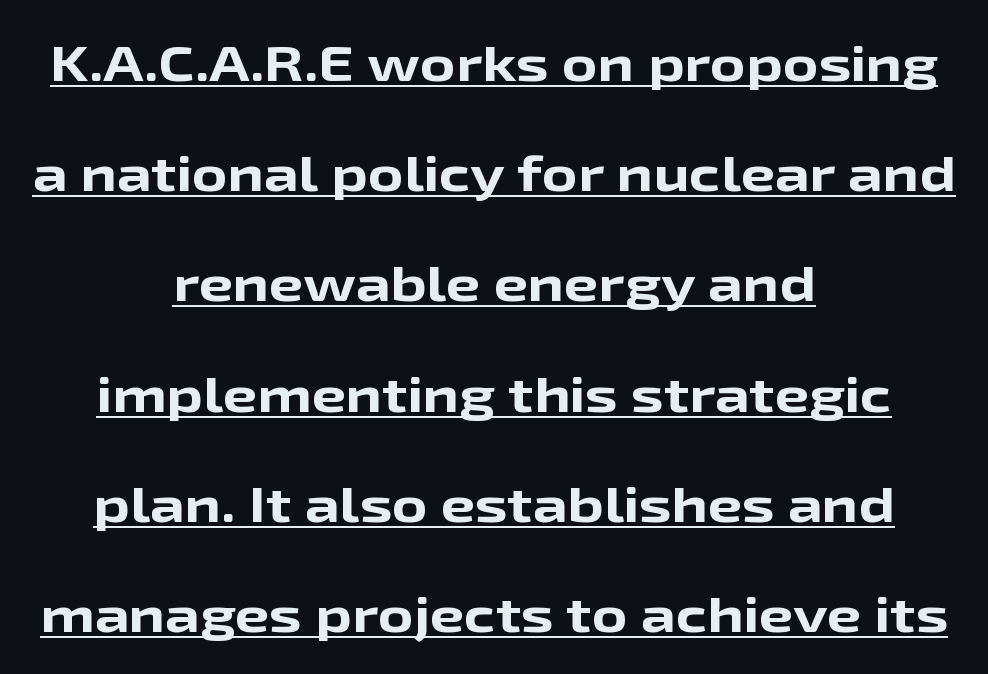
Q: Is the text bold? A: Yes.
Q: Is the text italic (slanted)? A: No, it is upright.
Q: Is the typeface a serif or a sans-serif typeface? A: Sans-serif.
Q: Is the text underlined? A: Yes.
Q: How is the paragraph aligned? A: Centered.
Q: Is the spacing between letters normal or unusually wide? A: Normal.
Q: Is the spacing between lines tight, normal or loose? A: Loose.
Q: Width (condensed, normal, or wide)? A: Wide.
Q: Stroke contrast? A: Low.
Q: x-height? A: Medium.
Q: Monospaced? A: No.
